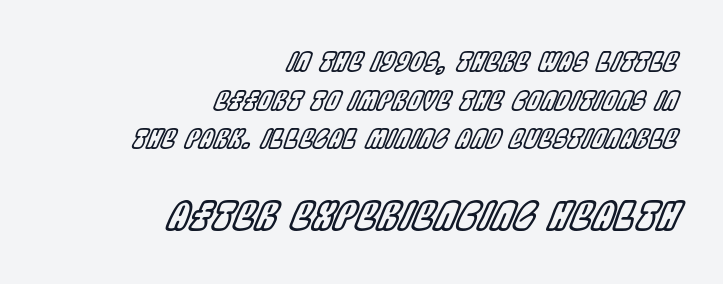
Q: Is the text italic (slanted)? A: Yes, it leans right by about 22 degrees.
Q: Is the text underlined? A: No.
Q: How is the paragraph aligned? A: Right-aligned.
Q: Is the spacing between letters normal or unusually wide? A: Normal.
Q: Is the spacing between lines tight, normal or loose? A: Normal.
Q: Which block of text is set in a larger size, the first (top) or the second (bottom)? A: The second (bottom) one.
Q: Width (condensed, normal, or wide)? A: Condensed.
Q: x-height? A: Large.
Q: Monospaced? A: No.
